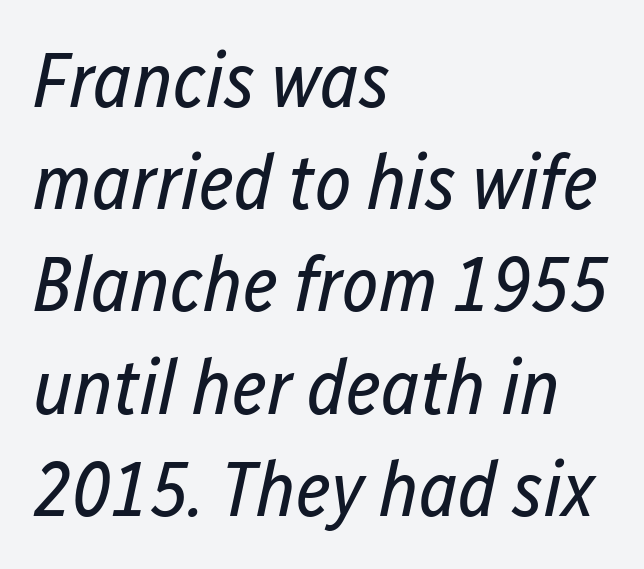
Weight class: somewhere from thin through regular. It's the slanting kind of type. Each row of text sits above clean, open space. Leading matches the norm, producing a regular column. Layout note: lines flush left. Honestly, the letter spacing is just normal — you wouldn't notice it.
